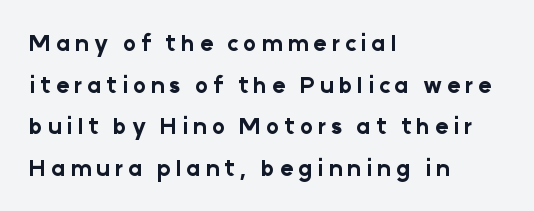
The image shows 22 px bold type, upright; set left-aligned, line spacing 1.89x, unusually wide letter spacing (+0.21 em), not underlined.
